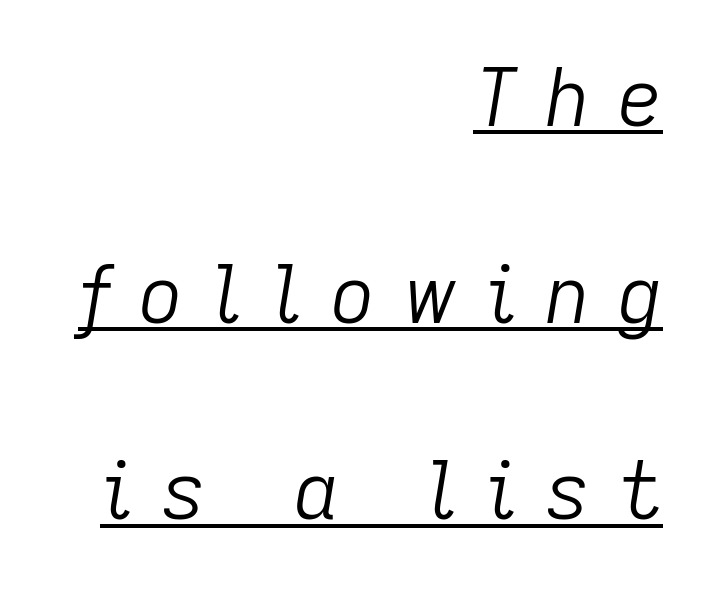
These glyphs show unthickened strokes, regular width or finer. In terms of posture, this sample is oblique. Typeset ragged left — the right edge is the straight one. The line texture is sparse and dotted thanks to wide tracking. Underlined type. These lines stand farther apart than default settings would place them.
